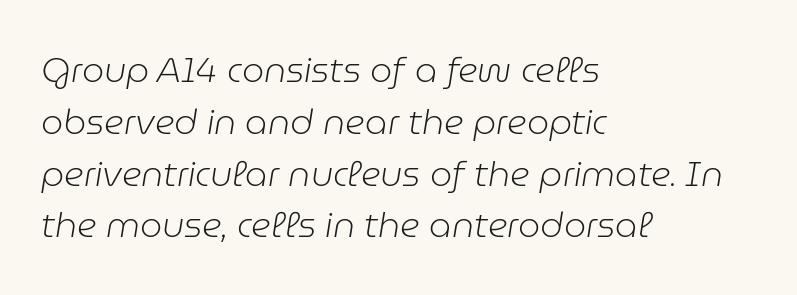
{"italic": "yes", "lean": "right", "slant_degrees": 9, "bold": "no", "weight": "light", "width": "normal", "stroke_contrast": "low", "x_height": "medium", "monospaced": "no", "underline": "no", "align": "left", "line_spacing": "normal", "line_spacing_ratio": 1.48, "letter_spacing": "normal", "letter_spacing_em": 0.0, "glyph_px": 35}
